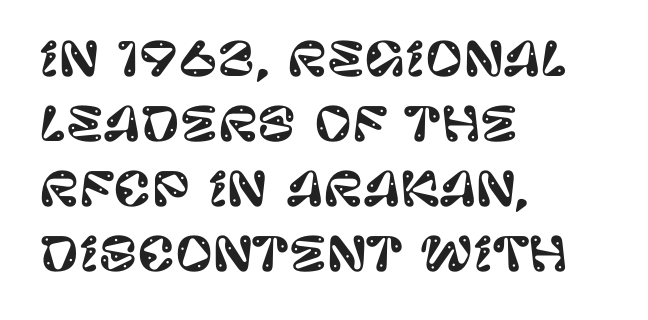
Underlining? Definitely not there. What stands out about the letter spacing? Nothing — it is the standard amount. The rendering shows plain stroke endings on the letterforms — a sans-serif design.
